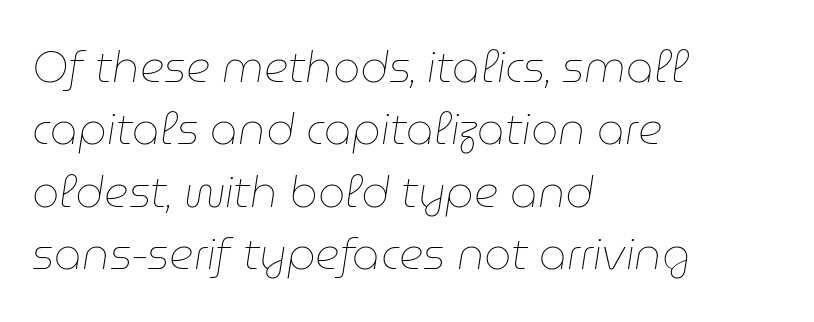
{"italic": "yes", "lean": "right", "slant_degrees": 9, "bold": "no", "weight": "thin", "width": "normal", "stroke_contrast": "low", "x_height": "medium", "monospaced": "no", "underline": "no", "align": "left", "line_spacing": "normal", "line_spacing_ratio": 1.45, "letter_spacing": "normal", "letter_spacing_em": 0.0, "glyph_px": 43}
